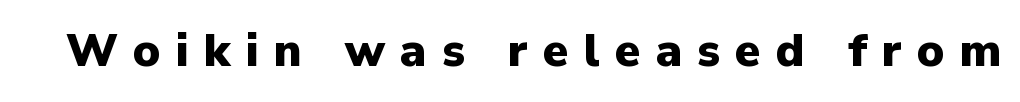
Q: Is the text bold? A: Yes.
Q: Is the text italic (slanted)? A: No, it is upright.
Q: Is the typeface a serif or a sans-serif typeface? A: Sans-serif.
Q: Is the text underlined? A: No.
Q: Is the spacing between letters normal or unusually wide? A: Unusually wide.
Q: Width (condensed, normal, or wide)? A: Normal.
Q: Stroke contrast? A: Low.
Q: x-height? A: Medium.
Q: Monospaced? A: No.
